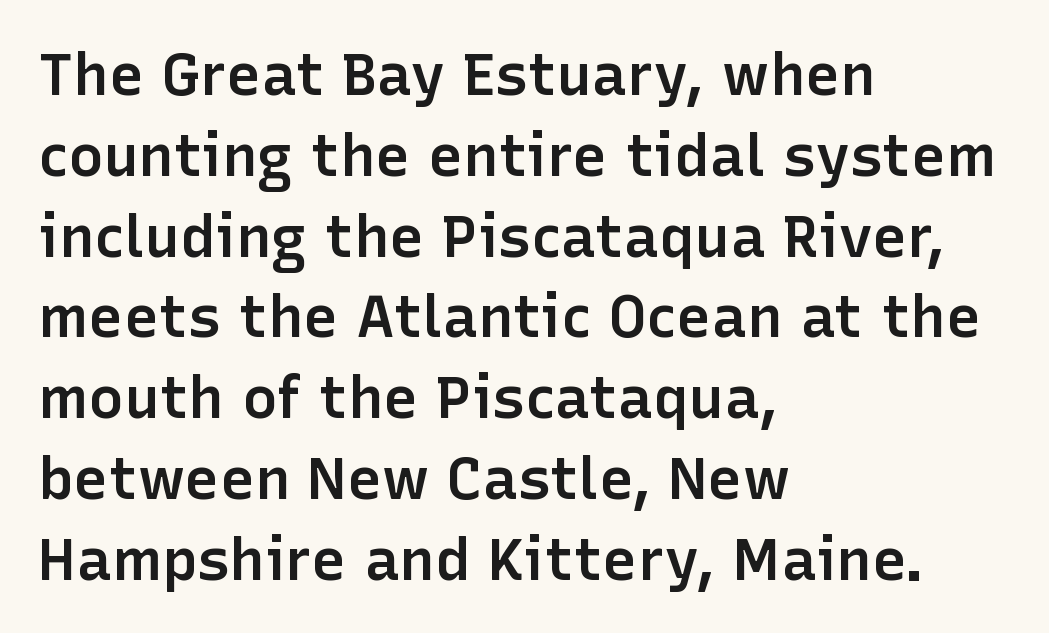
The image shows 59 px semibold sans-serif type, upright; set left-aligned, normal line spacing (1.37x), normal letter spacing, not underlined; low stroke contrast and a medium x-height.
